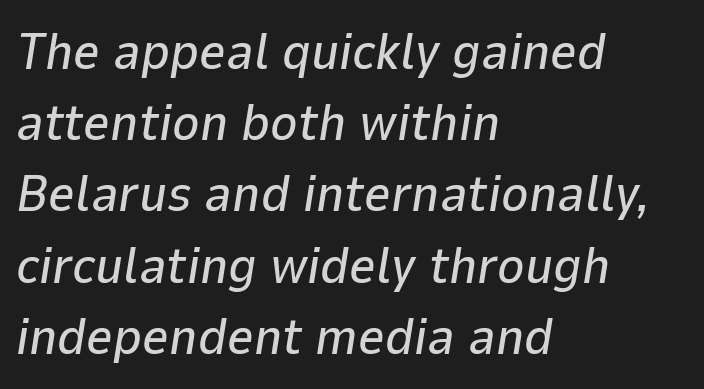
{"italic": "yes", "lean": "right", "slant_degrees": 9, "width": "normal", "stroke_contrast": "low", "x_height": "medium", "monospaced": "no", "underline": "no", "align": "left", "line_spacing": "normal", "line_spacing_ratio": 1.37, "letter_spacing": "normal", "letter_spacing_em": 0.0, "glyph_px": 52}
